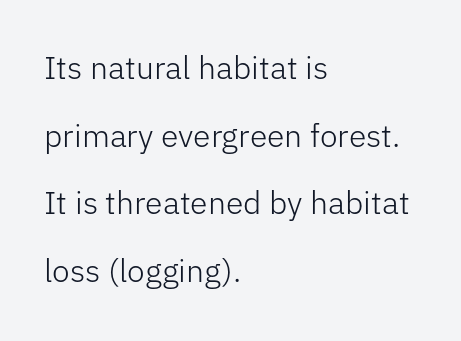
Note the varied advance widths — an 'i' is clearly narrower than an 'm'. Casual observation: everything's shoved over to the left. The letters sit at their default tracking, neither squeezed nor spread. Stems here are at most as thick as an everyday book face. The specimen reads as upright at a glance.
